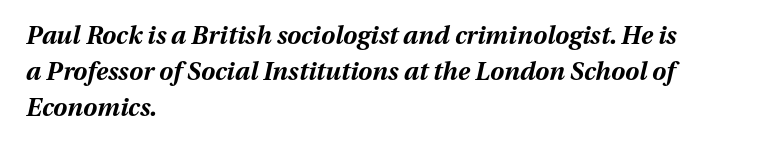
The image shows 25 px bold type, italic (leaning right); set left-aligned, normal line spacing (1.44x), normal letter spacing, not underlined.
